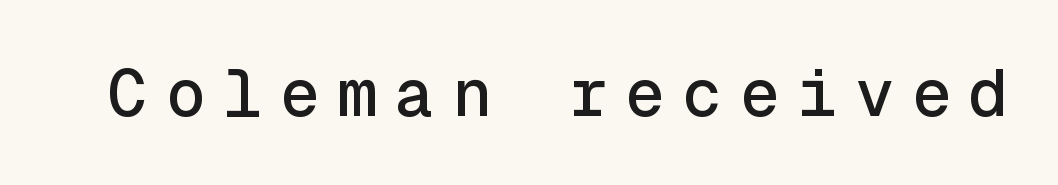
Substantial extra tracking has been applied to these lines. A typesetter would call this monospace, since all characters share one set width. The font family rendered here belongs to the sans-serif group. Glance below the letters and you will spot only blank space. Italic? Not at all — the glyphs are vertical.
